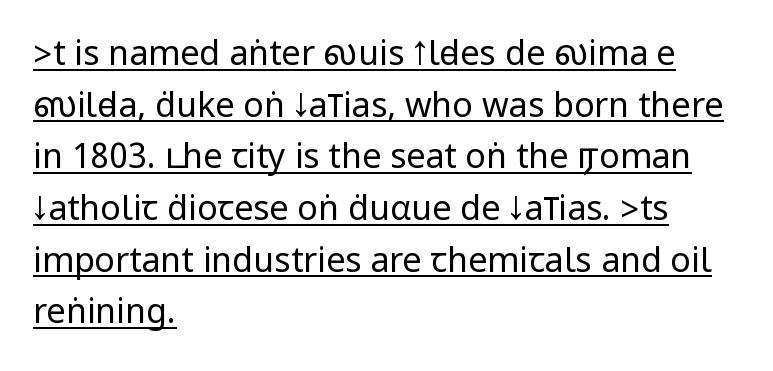
Q: Is the text bold? A: No.
Q: Is the text italic (slanted)? A: No, it is upright.
Q: Is the typeface a serif or a sans-serif typeface? A: Sans-serif.
Q: Is the text underlined? A: Yes.
Q: How is the paragraph aligned? A: Left-aligned.
Q: Is the spacing between letters normal or unusually wide? A: Normal.
Q: Is the spacing between lines tight, normal or loose? A: Normal.
Q: Width (condensed, normal, or wide)? A: Condensed.
Q: Stroke contrast? A: Low.
